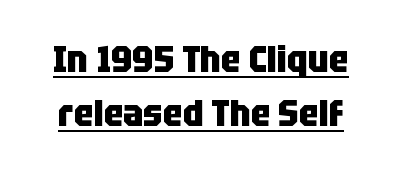
Grotesque or geometric, the face here clearly has no serifs. Glyph-to-glyph distance matches everyday printed text. A typographer would call this underscored text. Do the letters lean? They stand straight. Notice how descenders clear the ascenders below comfortably — that's standard leading.
